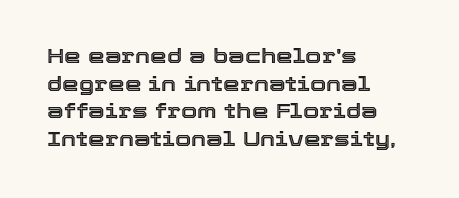
{"italic": "no", "underline": "no", "align": "left", "line_spacing": "normal", "line_spacing_ratio": 1.31, "letter_spacing": "normal", "letter_spacing_em": 0.0, "glyph_px": 21}
